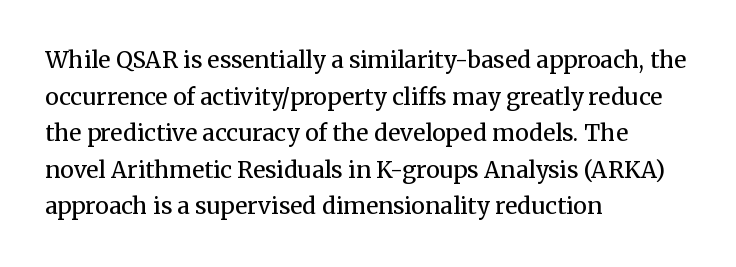
Notice how descenders clear the ascenders below comfortably — that's standard leading. Heft: none added — not bold. Posture: upright roman. The tracking reads as untouched default to a designer's eye. If you drew a ruler down the left edge, every line would touch it.
